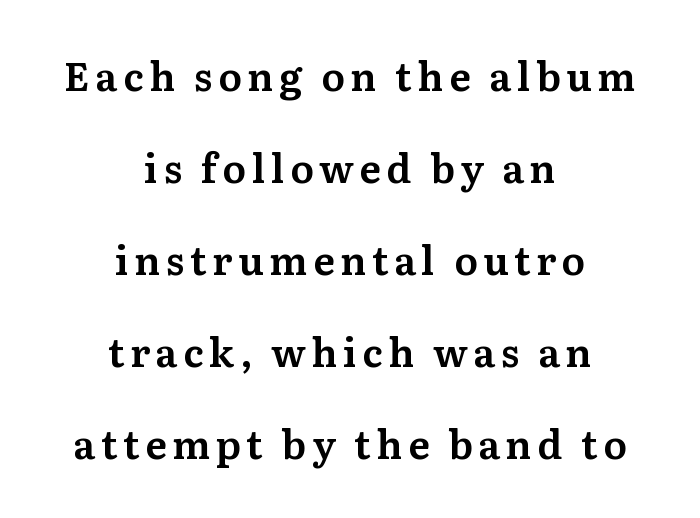
The image shows 39 px serif type, upright; set centered, loose line spacing (2.36x), not underlined; medium stroke contrast and a medium x-height.
